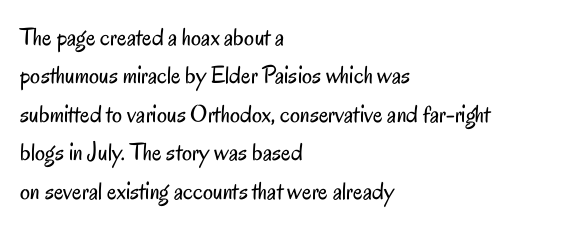
This sample uses an upright cut, with every glyph sitting square on the baseline. The string is rendered with underlining switched off. Tracking value appears to be zero — textbook default spacing. The lines in this sample share a left origin and differ only in where they stop. Vertical spacing — default.
